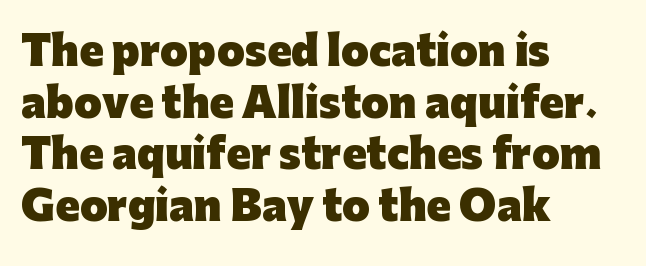
{"serif": "no", "italic": "no", "bold": "yes", "weight": "heavy", "width": "normal", "stroke_contrast": "low", "x_height": "medium", "monospaced": "no", "underline": "no", "align": "left", "line_spacing": "normal", "line_spacing_ratio": 1.29, "letter_spacing": "normal", "letter_spacing_em": 0.0, "glyph_px": 40}
